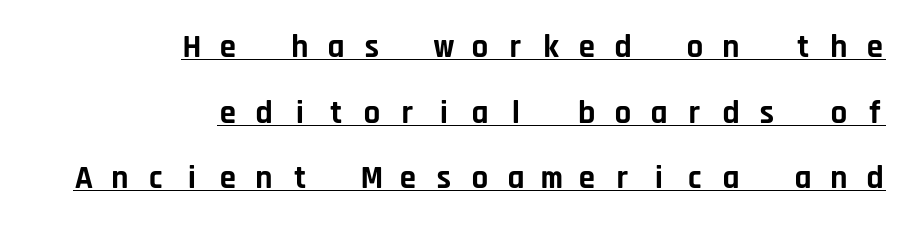
The letters stand straight up with perfectly vertical stems. The lines are quadded right. Does a line run under the words? Yes, clearly. Rows of type keep a wide berth in the vertical direction. Do the characters align in a grid? Yes, the font is monospaced. The characters look thick and weighty, a clear bold.
